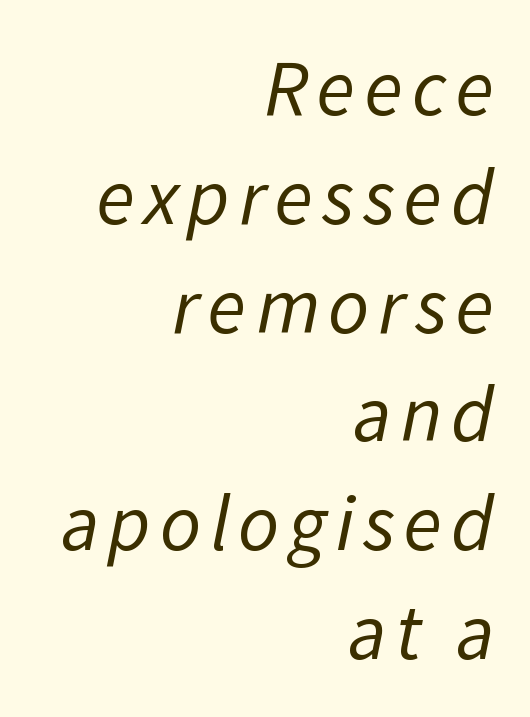
The image shows 80 px regular-weight sans-serif type; set right-aligned, normal line spacing (1.36x), not underlined; low stroke contrast and a medium x-height.
